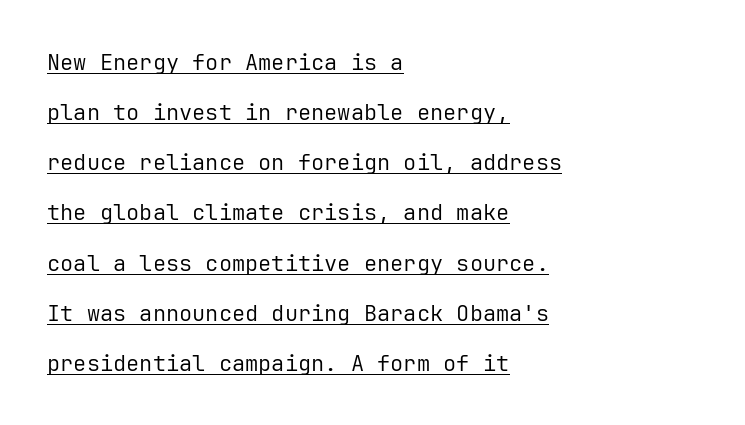
The letters look calm and open, with moderate or lighter stems. Each new line begins a long way beneath the previous one. Observe the ordinary spacing: letters are neighbours, not strangers. The specimen reads as upright at a glance. Decoration check: the copy is underlined.
